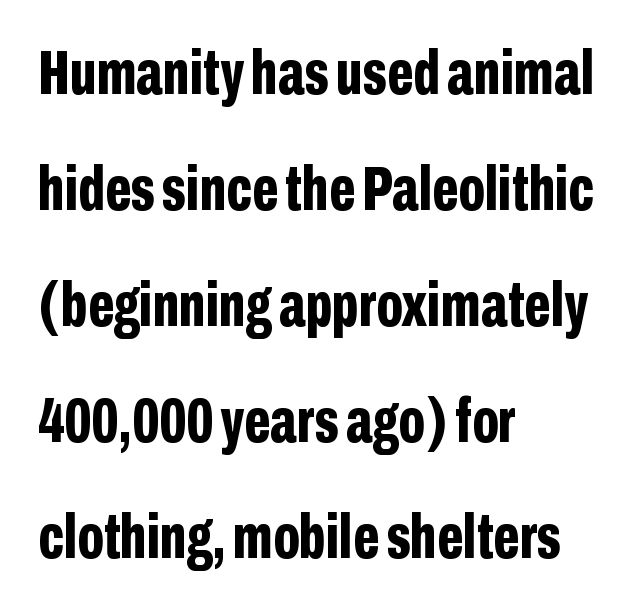
Q: Is the text bold? A: Yes.
Q: Is the text italic (slanted)? A: No, it is upright.
Q: Is the typeface a serif or a sans-serif typeface? A: Sans-serif.
Q: Is the text underlined? A: No.
Q: How is the paragraph aligned? A: Left-aligned.
Q: Is the spacing between letters normal or unusually wide? A: Normal.
Q: Width (condensed, normal, or wide)? A: Condensed.
Q: Stroke contrast? A: Low.
Q: x-height? A: Medium.
Q: Monospaced? A: No.
